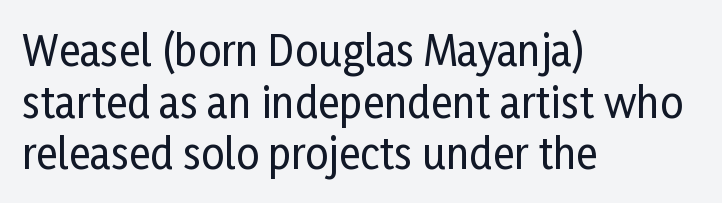
These lines keep a tight, regular rhythm from letter to letter. The lines in this sample share a left origin and differ only in where they stop. The typeface chosen for these lines omits serifs. This is roman type, the default non-slanted kind.
